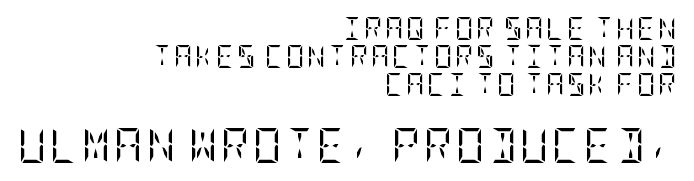
The image shows 35 px regular-weight, condensed serif type, upright; set right-aligned, line spacing 1.21x, not underlined; the second (bottom) block is 1.52x larger; low stroke contrast and a large x-height.
